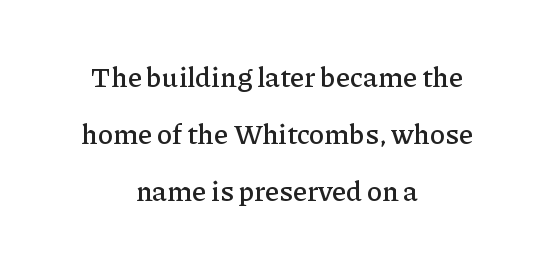
Successive baselines arrive slowly, with a big drop between each. If you drew a line through each stem, it would be perfectly vertical. Reading down the block, each line starts at a different indent, mirrored at its end. A typesetter would call this proportional, since set widths differ per character. Classification — serif. Tracking here is standard; glyphs follow each other at the usual distance.
